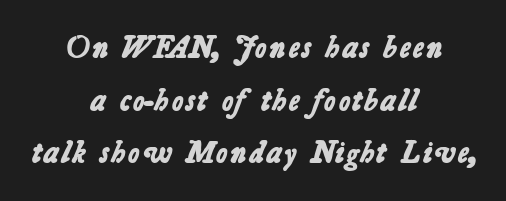
{"serif": "no", "bold": "yes", "weight": "bold", "width": "normal", "stroke_contrast": "low", "x_height": "medium", "monospaced": "no", "underline": "no", "align": "center", "line_spacing": "normal", "line_spacing_ratio": 1.7, "letter_spacing": "normal", "letter_spacing_em": 0.0, "glyph_px": 31}
